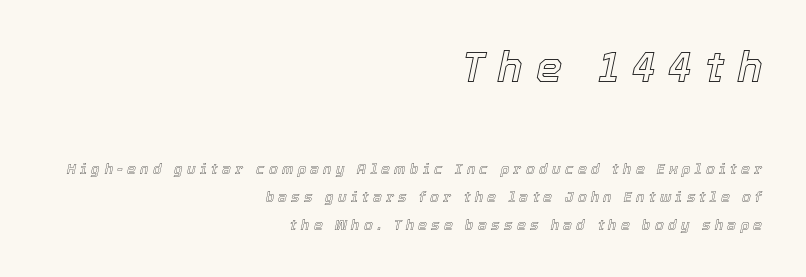
The image shows 42 px text type, italic (leaning right); set right-aligned, loose line spacing (1.99x), unusually wide letter spacing (+0.31 em), not underlined; the first (top) block is 3.0x larger; a medium x-height.
